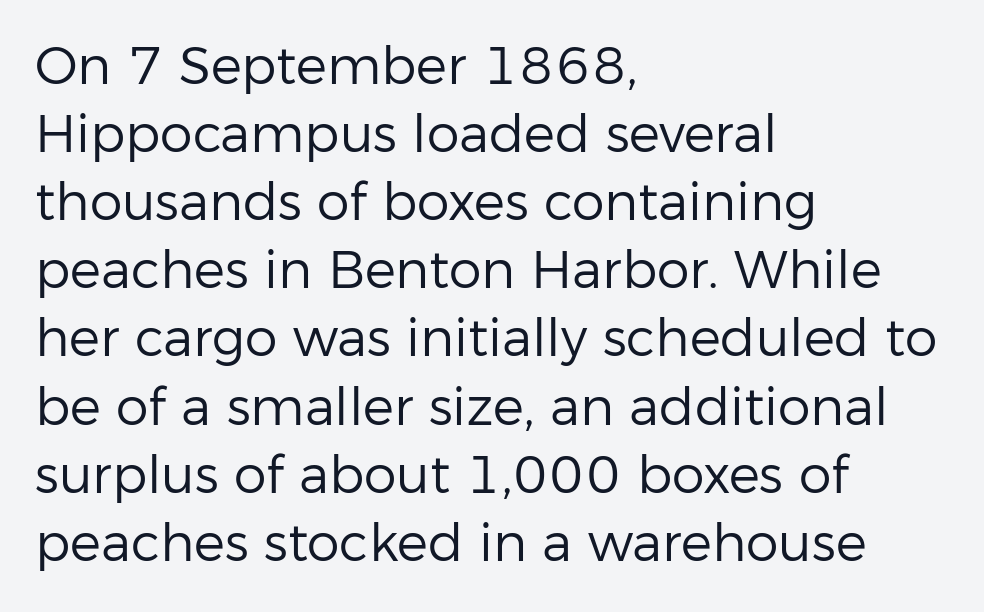
These lines stack with their left ends in a neat column. Students, note that the glyphs here touch the page at normal intervals. A bare baseline throughout the passage. Posture: straight, roman, zero tilt. The vertical gap from one line to the next is medium. The letters advance in unequal steps, a hallmark of proportional type.
